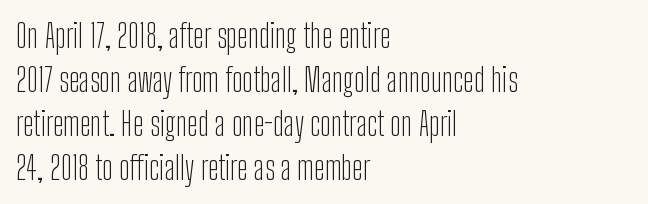
The line-height multiplier appears to be the usual default. A typesetter would label this face a sans. The lines are quadded left. Posture: vertical.
